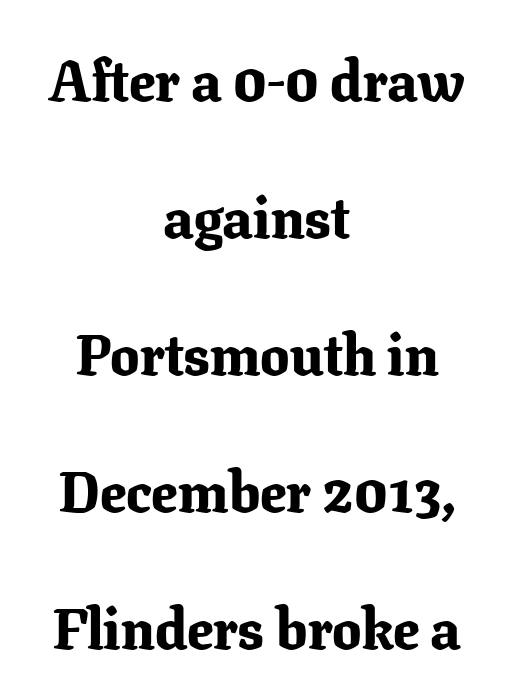
The image shows 58 px bold serif type, upright; set centered, loose line spacing (2.36x), normal letter spacing, not underlined; low stroke contrast and a medium x-height.
